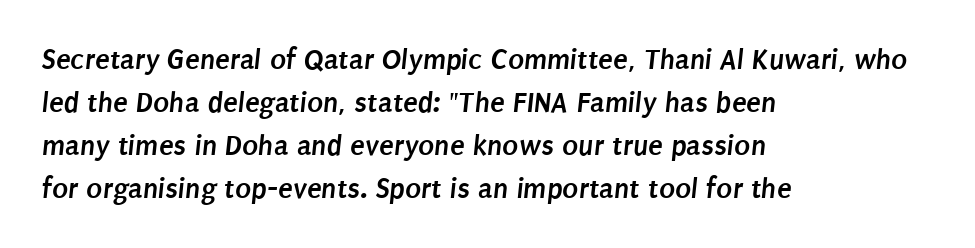
Q: Is the text bold? A: Yes.
Q: Is the typeface a serif or a sans-serif typeface? A: Sans-serif.
Q: Is the text underlined? A: No.
Q: How is the paragraph aligned? A: Left-aligned.
Q: Is the spacing between letters normal or unusually wide? A: Normal.
Q: Is the spacing between lines tight, normal or loose? A: Normal.
Q: Width (condensed, normal, or wide)? A: Condensed.
Q: Stroke contrast? A: Low.
Q: x-height? A: Large.
Q: Monospaced? A: No.
